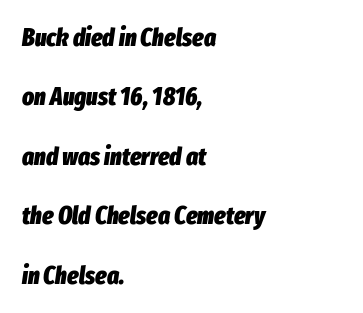
Q: Is the text bold? A: Yes.
Q: Is the text italic (slanted)? A: Yes, it leans right by about 8 degrees.
Q: Is the text underlined? A: No.
Q: How is the paragraph aligned? A: Left-aligned.
Q: Is the spacing between letters normal or unusually wide? A: Normal.
Q: Is the spacing between lines tight, normal or loose? A: Loose.
